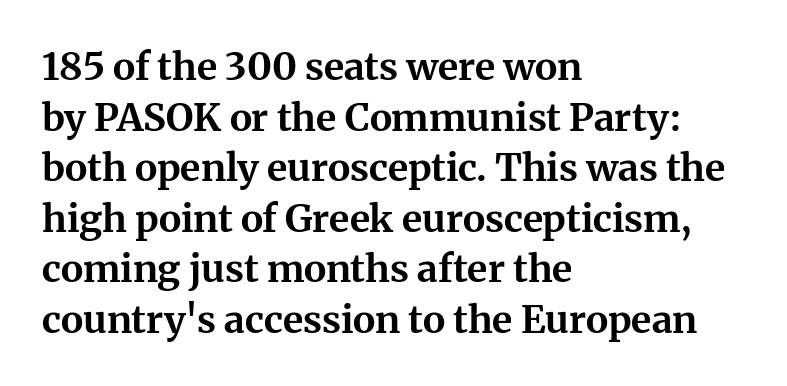
{"serif": "yes", "italic": "no", "bold": "yes", "weight": "bold", "width": "normal", "stroke_contrast": "medium", "x_height": "medium", "monospaced": "no", "underline": "no", "align": "left", "line_spacing": "normal", "line_spacing_ratio": 1.33, "letter_spacing": "normal", "letter_spacing_em": 0.0, "glyph_px": 38}
